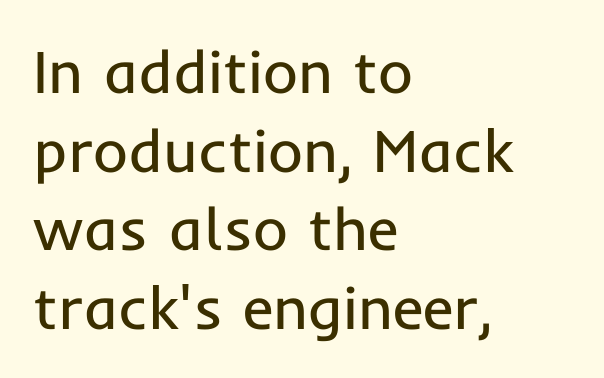
The image shows 60 px regular-weight sans-serif type, upright; set left-aligned, normal line spacing (1.31x), normal letter spacing, not underlined; low stroke contrast and a medium x-height.
